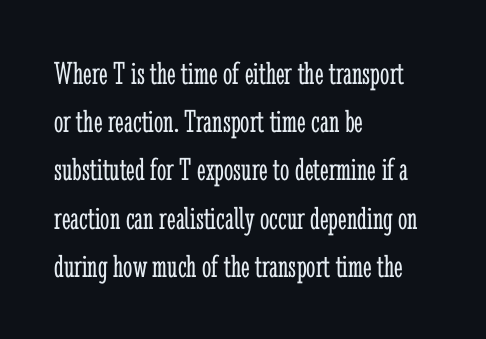
{"serif": "yes", "italic": "no", "bold": "no", "weight": "light", "width": "condensed", "stroke_contrast": "low", "x_height": "medium", "monospaced": "no", "underline": "no", "align": "left", "line_spacing": "normal", "line_spacing_ratio": 1.46, "letter_spacing": "normal", "letter_spacing_em": 0.0, "glyph_px": 33}
